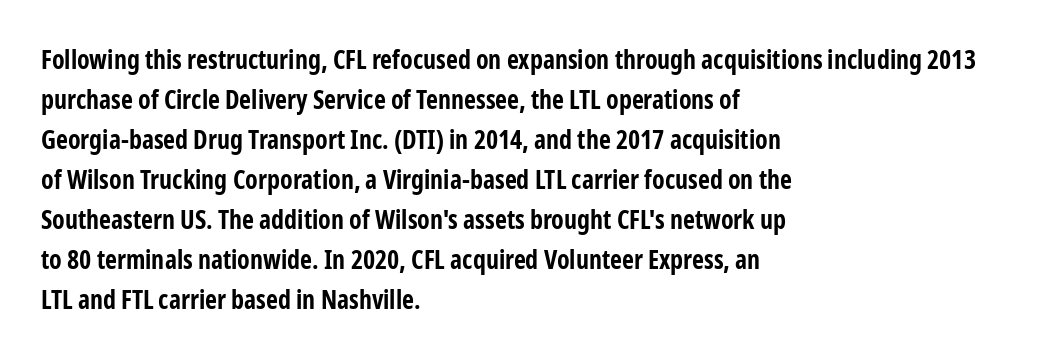
Q: Is the text bold? A: Yes.
Q: Is the text italic (slanted)? A: No, it is upright.
Q: Is the text underlined? A: No.
Q: How is the paragraph aligned? A: Left-aligned.
Q: Is the spacing between letters normal or unusually wide? A: Normal.
Q: Is the spacing between lines tight, normal or loose? A: Normal.
